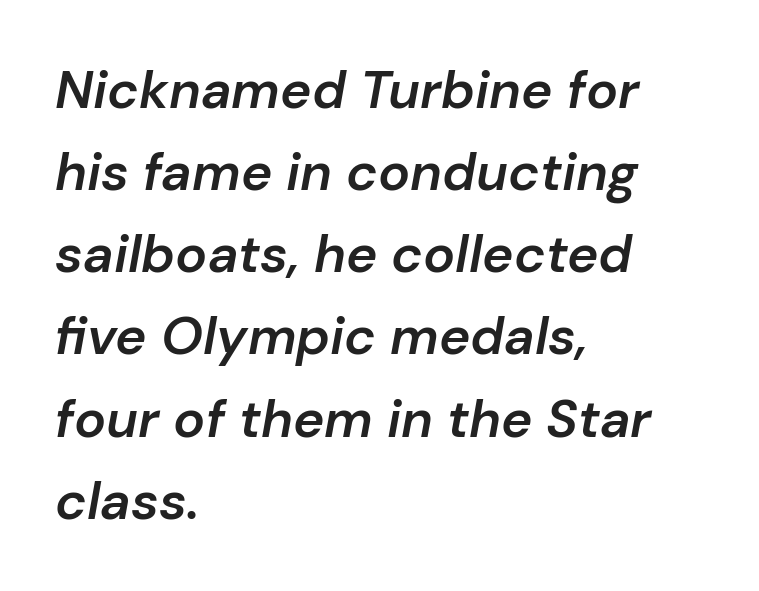
Q: Is the text bold? A: Semi-bold.
Q: Is the text italic (slanted)? A: Yes, it leans right by about 10 degrees.
Q: Is the text underlined? A: No.
Q: How is the paragraph aligned? A: Left-aligned.
Q: Is the spacing between letters normal or unusually wide? A: Normal.
Q: Is the spacing between lines tight, normal or loose? A: Normal.
Q: Width (condensed, normal, or wide)? A: Normal.
Q: Stroke contrast? A: Low.
Q: x-height? A: Medium.
Q: Monospaced? A: No.
